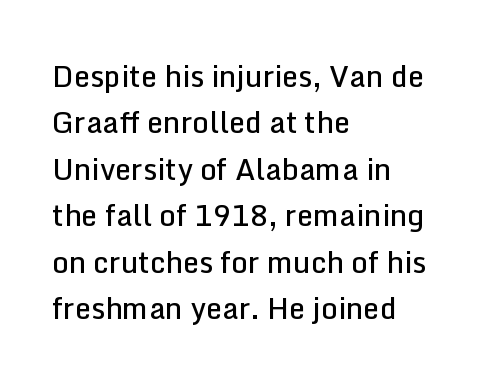
The image shows 29 px semibold sans-serif type, upright; set left-aligned, normal line spacing (1.6x), normal letter spacing, not underlined; low stroke contrast and a medium x-height.
